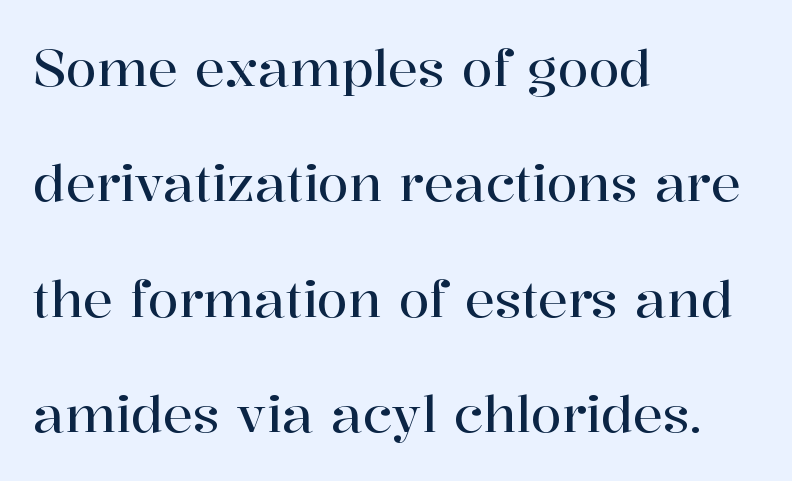
Q: Is the text italic (slanted)? A: No, it is upright.
Q: Is the typeface a serif or a sans-serif typeface? A: Serif.
Q: Is the text underlined? A: No.
Q: How is the paragraph aligned? A: Left-aligned.
Q: Is the spacing between letters normal or unusually wide? A: Normal.
Q: Is the spacing between lines tight, normal or loose? A: Loose.
Q: Width (condensed, normal, or wide)? A: Normal.
Q: Stroke contrast? A: High.
Q: x-height? A: Medium.
Q: Monospaced? A: No.
